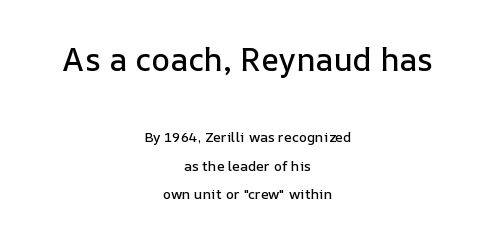
Notice how the passage keeps no hard edge, just a central spine. The rendering uses a large line-height, opening up the rows. How are the letters spaced? Ordinarily, with no added tracking. Size contrast runs from large at the top to small at the bottom. Spacing verdict: proportional, widths tailored to each character.
